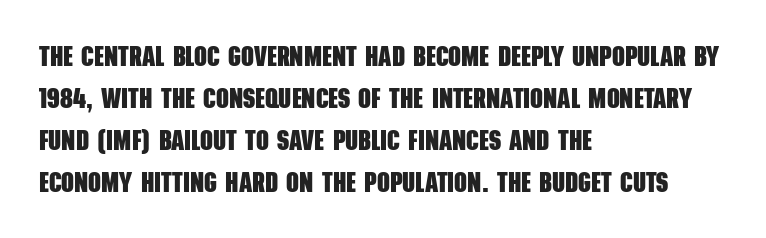
The image shows 28 px heavy, condensed sans-serif type; set left-aligned, normal line spacing (1.5x), normal letter spacing, not underlined; low stroke contrast and a large x-height.
